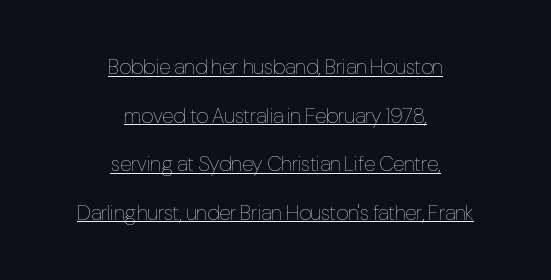
Spacing between characters is what you'd get straight out of the box. Notice the wide empty band between every row — that's loose leading. This sample is center-justified, so both line endings float freely. Compared with undecorated copy, this sample adds a rule below the words.
